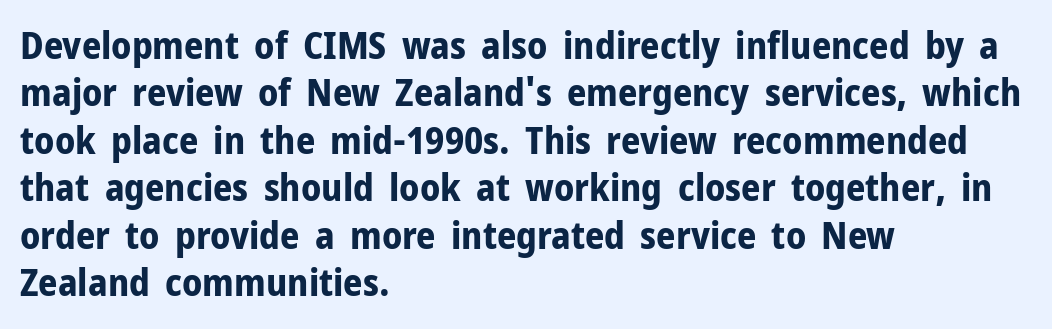
Q: Is the text bold? A: Yes.
Q: Is the text italic (slanted)? A: No, it is upright.
Q: Is the typeface a serif or a sans-serif typeface? A: Sans-serif.
Q: Is the text underlined? A: No.
Q: How is the paragraph aligned? A: Left-aligned.
Q: Is the spacing between letters normal or unusually wide? A: Normal.
Q: Is the spacing between lines tight, normal or loose? A: Normal.
Q: Width (condensed, normal, or wide)? A: Normal.
Q: Stroke contrast? A: Low.
Q: x-height? A: Medium.
Q: Monospaced? A: No.
